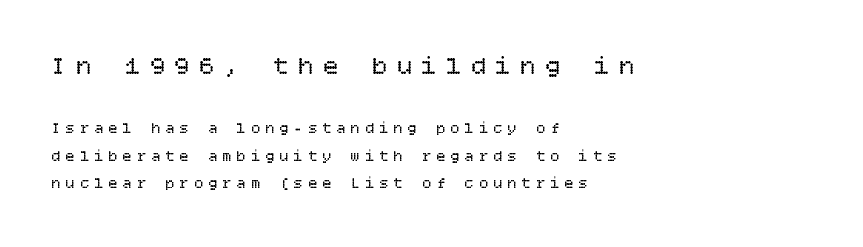
The image shows 26 px text type, upright; set left-aligned, line spacing 1.83x, unusually wide letter spacing (+0.35 em), not underlined; the first (top) block is 1.73x larger.
